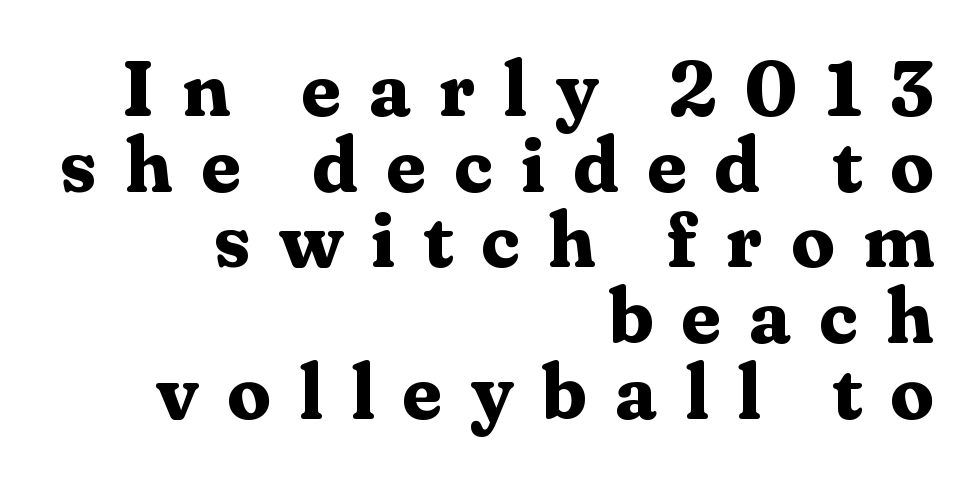
The image shows 78 px bold serif type, upright; set right-aligned, tight line spacing (0.97x), unusually wide letter spacing (+0.36 em), not underlined; medium stroke contrast and a medium x-height.
